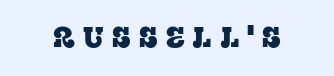
The image shows 29 px serif type, upright; set unusually wide letter spacing (+0.28 em), not underlined; low stroke contrast and a large x-height.
